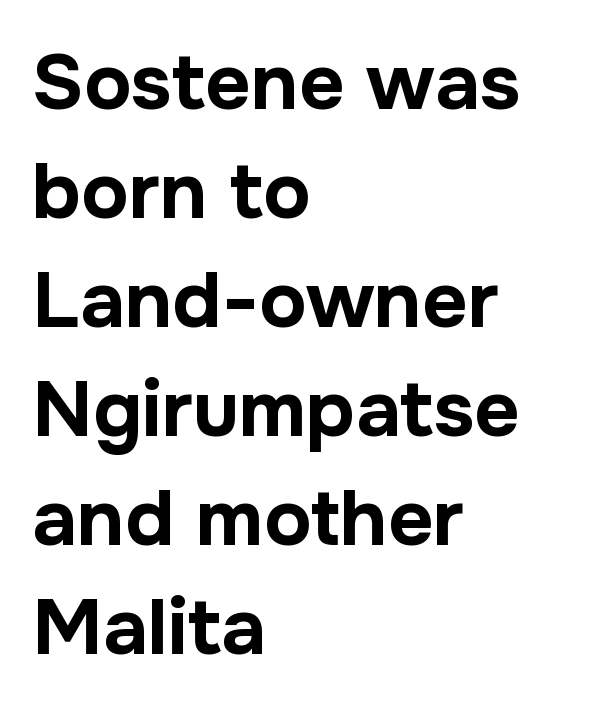
In terms of weight, the rendering is a true, heavy bold. Bare-footed words on every line. Font category for this specimen: sans-serif. Evenly set lines give the paragraph a standard silhouette.
